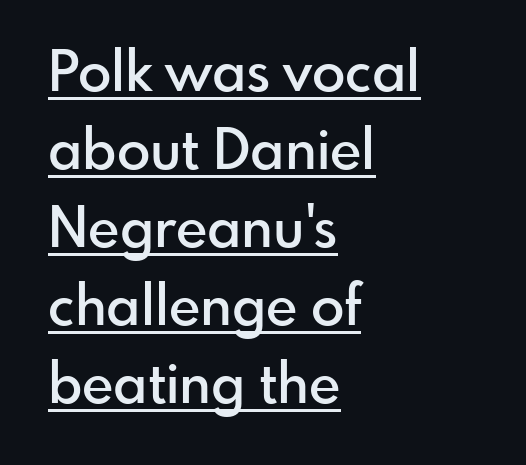
{"serif": "no", "italic": "no", "bold": "semi", "weight": "semibold", "width": "normal", "stroke_contrast": "low", "x_height": "small", "monospaced": "no", "underline": "yes", "align": "left", "line_spacing": "normal", "line_spacing_ratio": 1.42, "letter_spacing": "normal", "letter_spacing_em": 0.0, "glyph_px": 55}
